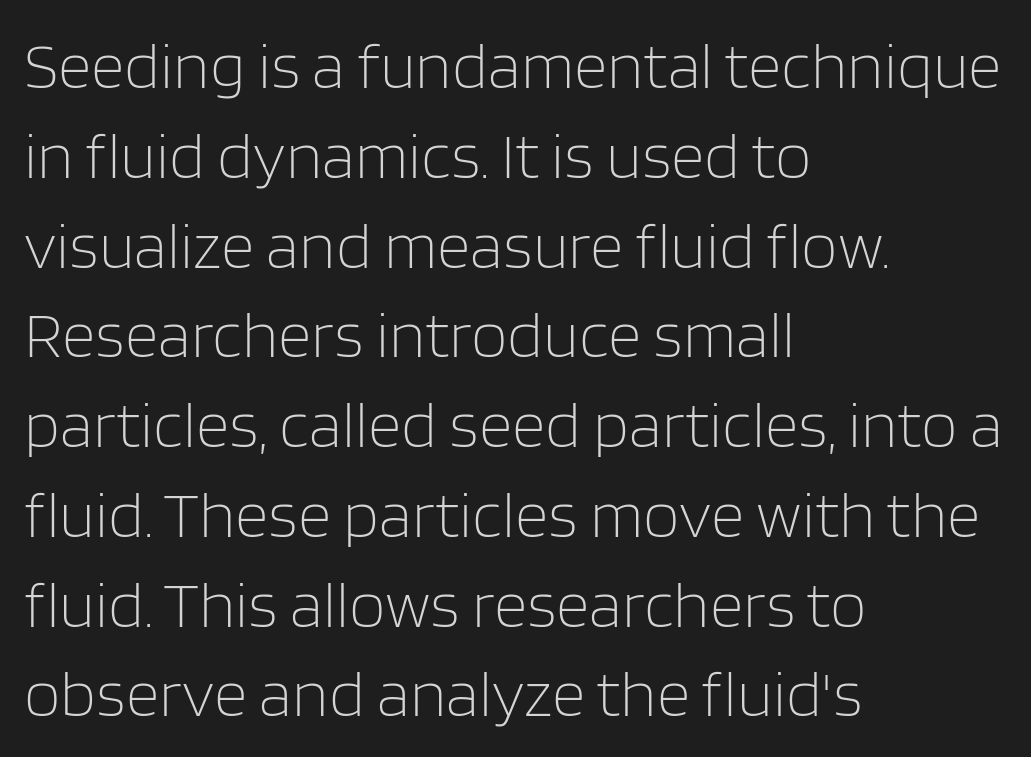
The image shows 66 px light sans-serif type, upright; set left-aligned, normal line spacing (1.36x), normal letter spacing, not underlined; low stroke contrast and a large x-height.
